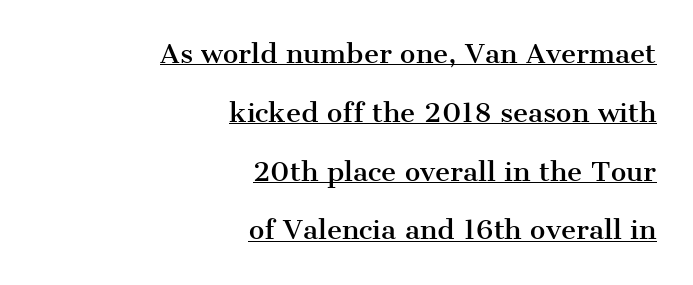
The image shows 26 px text type, upright; set right-aligned, loose line spacing (2.26x), normal letter spacing, underlined.
